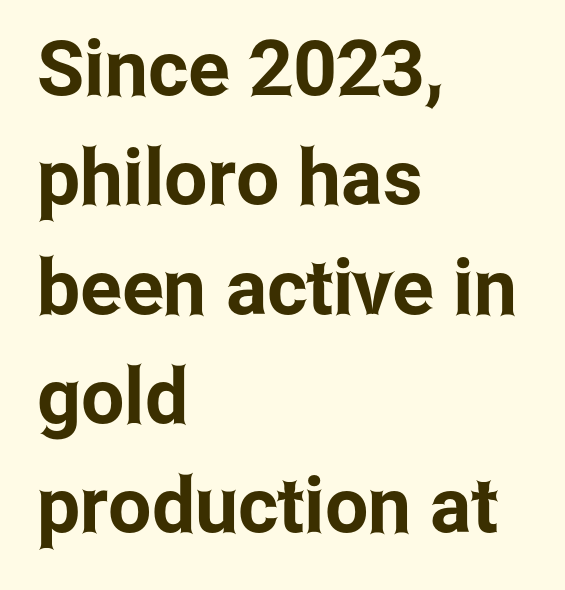
The image shows 77 px condensed sans-serif type, upright; set left-aligned, normal line spacing (1.42x), normal letter spacing, not underlined; low stroke contrast and a medium x-height.
